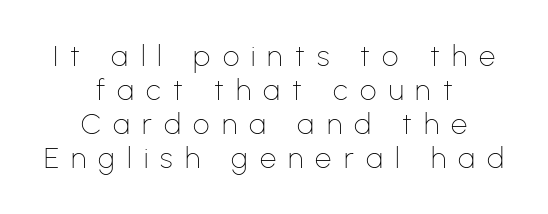
Q: Is the text bold? A: No.
Q: Is the text italic (slanted)? A: No, it is upright.
Q: Is the typeface a serif or a sans-serif typeface? A: Sans-serif.
Q: Is the text underlined? A: No.
Q: How is the paragraph aligned? A: Centered.
Q: Is the spacing between letters normal or unusually wide? A: Unusually wide.
Q: Width (condensed, normal, or wide)? A: Normal.
Q: Stroke contrast? A: Low.
Q: x-height? A: Medium.
Q: Monospaced? A: No.
